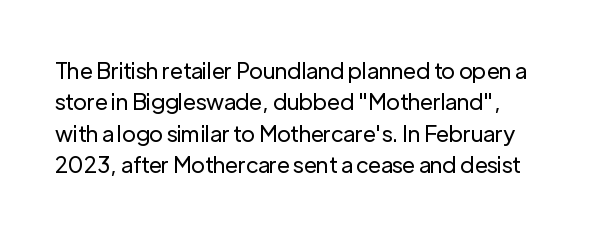
The cut favours lightness, reaching ordinary text weight at its darkest. The letters stand straight up with perfectly vertical stems. The strip under each line holds only bare page. Each word holds together tightly as a unit, with standard inter-letter gaps.
